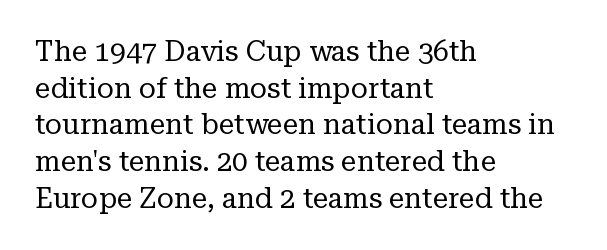
Q: Is the text bold? A: No.
Q: Is the text italic (slanted)? A: No, it is upright.
Q: Is the typeface a serif or a sans-serif typeface? A: Serif.
Q: Is the text underlined? A: No.
Q: How is the paragraph aligned? A: Left-aligned.
Q: Is the spacing between letters normal or unusually wide? A: Normal.
Q: Is the spacing between lines tight, normal or loose? A: Normal.
Q: Width (condensed, normal, or wide)? A: Normal.
Q: Stroke contrast? A: Low.
Q: x-height? A: Medium.
Q: Monospaced? A: No.
